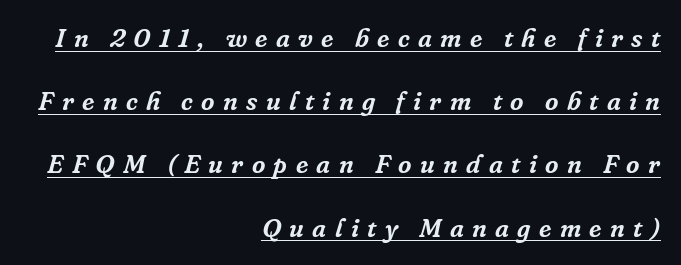
Q: Is the text italic (slanted)? A: Yes, it leans right by about 16 degrees.
Q: Is the text underlined? A: Yes.
Q: How is the paragraph aligned? A: Right-aligned.
Q: Is the spacing between letters normal or unusually wide? A: Unusually wide.
Q: Is the spacing between lines tight, normal or loose? A: Loose.
